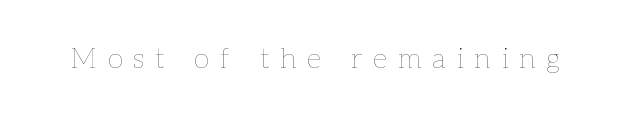
{"italic": "no", "bold": "no", "weight": "thin", "width": "normal", "stroke_contrast": "low", "x_height": "medium", "monospaced": "no", "underline": "no", "letter_spacing": "wide", "letter_spacing_em": 0.4, "glyph_px": 28}
